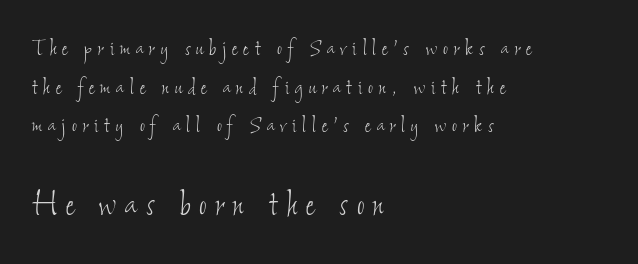
A light-to-regular cut is what we see here. The compositor pushed each line to the left boundary. This sample has the flowing, uneven cadence of proportional lettering. The space directly below the letters is spotless.
